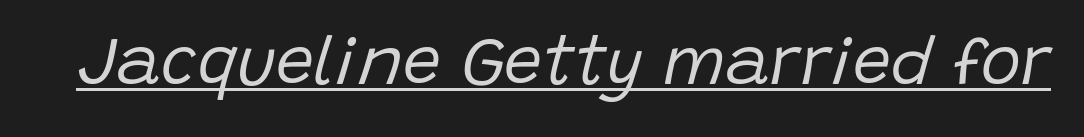
Varying glyph widths throughout — classic text-font behaviour. Beneath each row of characters lies a ruled line. The letters sit at their default tracking, neither squeezed nor spread. Each stroke keeps to a modest, everyday thickness or less. The letters are slanted; this is an italic face.
